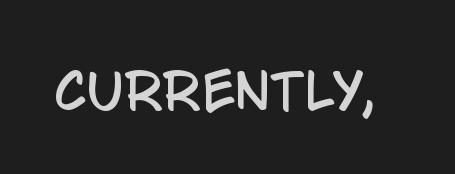
{"serif": "no", "italic": "no", "width": "condensed", "stroke_contrast": "low", "x_height": "large", "monospaced": "no", "underline": "no", "letter_spacing": "normal", "letter_spacing_em": 0.0, "glyph_px": 49}
